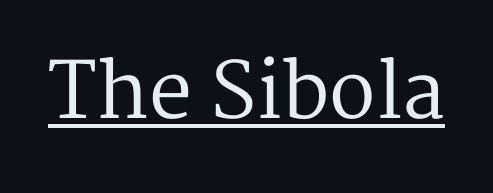
What stands out about the letter spacing? Nothing — it is the standard amount. Small tapered or slab feet sit at the stroke ends, so this counts as serif. Decoration check: the copy is underlined. The typesetting does not lean heavy: it is not bold.
